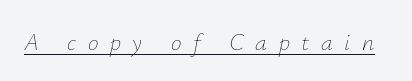
{"italic": "yes", "lean": "right", "slant_degrees": 12, "bold": "no", "underline": "yes", "letter_spacing": "wide", "letter_spacing_em": 0.48, "glyph_px": 24}
